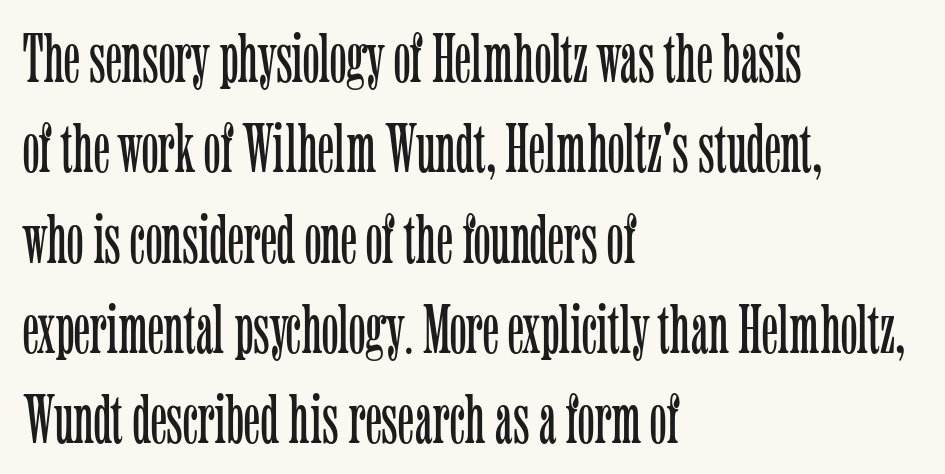
Q: Is the text bold? A: No.
Q: Is the text italic (slanted)? A: No, it is upright.
Q: Is the typeface a serif or a sans-serif typeface? A: Serif.
Q: Is the text underlined? A: No.
Q: How is the paragraph aligned? A: Left-aligned.
Q: Is the spacing between letters normal or unusually wide? A: Normal.
Q: Is the spacing between lines tight, normal or loose? A: Normal.
Q: Width (condensed, normal, or wide)? A: Condensed.
Q: Stroke contrast? A: Low.
Q: x-height? A: Medium.
Q: Monospaced? A: No.
